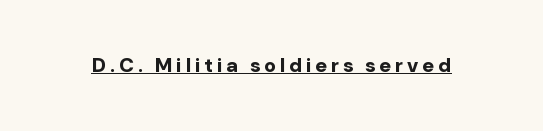
Q: Is the text bold? A: Yes.
Q: Is the text italic (slanted)? A: No, it is upright.
Q: Is the text underlined? A: Yes.
